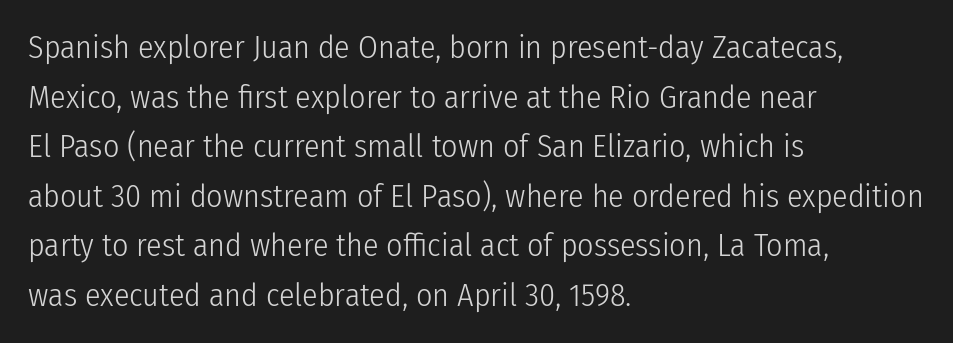
Q: Is the text bold? A: No.
Q: Is the text italic (slanted)? A: No, it is upright.
Q: Is the typeface a serif or a sans-serif typeface? A: Sans-serif.
Q: Is the text underlined? A: No.
Q: How is the paragraph aligned? A: Left-aligned.
Q: Is the spacing between letters normal or unusually wide? A: Normal.
Q: Is the spacing between lines tight, normal or loose? A: Normal.
Q: Width (condensed, normal, or wide)? A: Condensed.
Q: Stroke contrast? A: Low.
Q: x-height? A: Medium.
Q: Monospaced? A: No.
